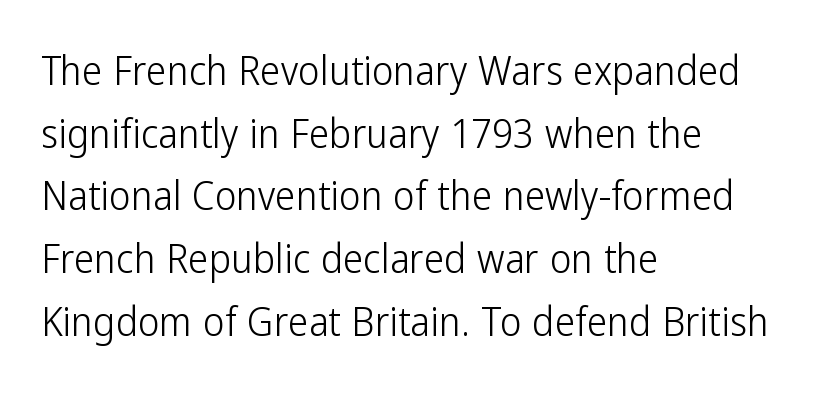
{"serif": "no", "italic": "no", "bold": "no", "weight": "light", "width": "condensed", "stroke_contrast": "low", "x_height": "medium", "monospaced": "no", "underline": "no", "align": "left", "line_spacing": "normal", "line_spacing_ratio": 1.53, "letter_spacing": "normal", "letter_spacing_em": 0.0, "glyph_px": 41}
